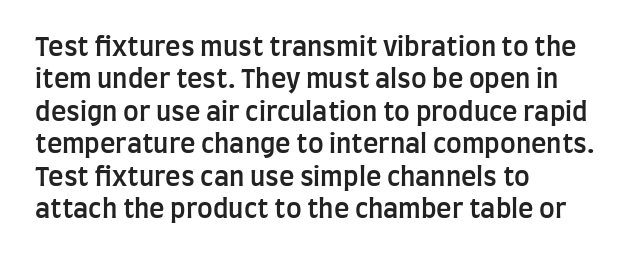
Words appear dense and cohesive because spacing is normal. On the weight axis this lands at semibold, roughly 600. The lines sit at an ordinary, default distance from one another. Any mark beneath the type? The region is blank. You can tell it's not italic because the verticals are truly vertical. The setting favours the left margin, as ordinary paragraphs usually do.
